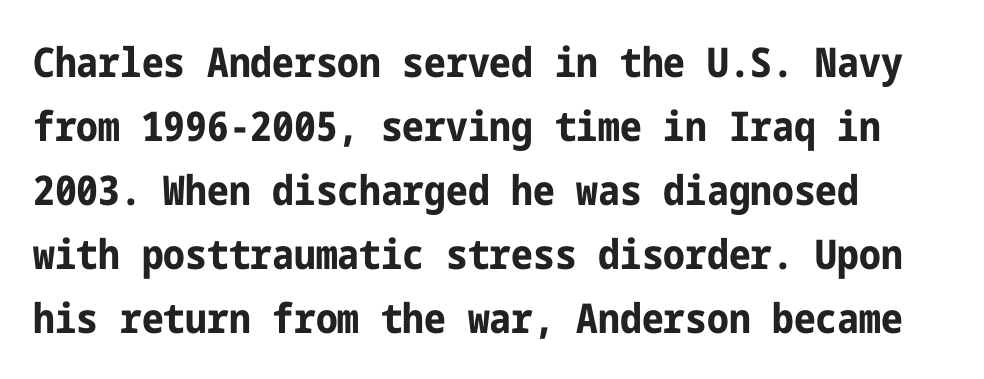
{"serif": "no", "italic": "no", "bold": "yes", "weight": "bold", "width": "condensed", "stroke_contrast": "low", "x_height": "medium", "underline": "no", "align": "left", "line_spacing": "normal", "line_spacing_ratio": 1.56, "letter_spacing": "normal", "letter_spacing_em": 0.0, "glyph_px": 41}
